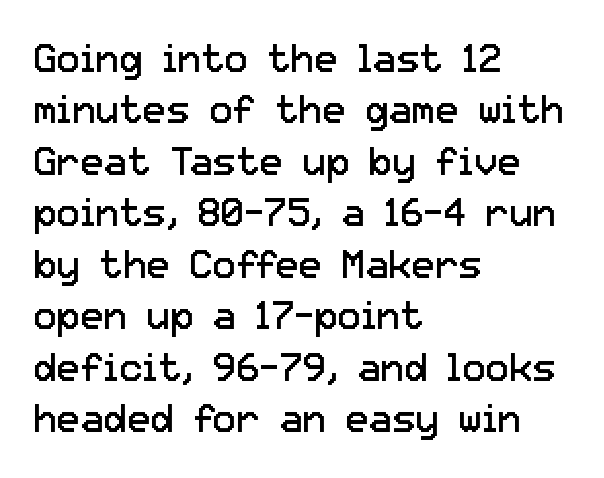
This sample uses plain, unmodified letter spacing. If you drew a ruler down the left edge, every line would touch it. Think of a printed novel: that variable character pitch is what you see here. No extra ink here — the face is not bold.
